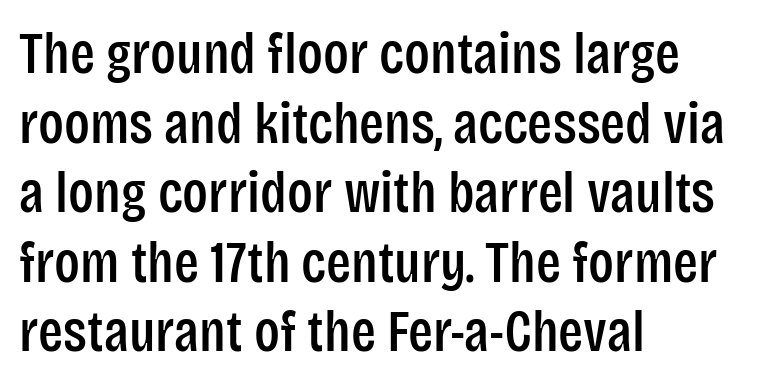
Spacing verdict: proportional, widths tailored to each character. Check where the strokes stop: nothing finishes them off — pure sans. Descenders are the only things crossing below the line. A roman cut, with each character standing at attention.
